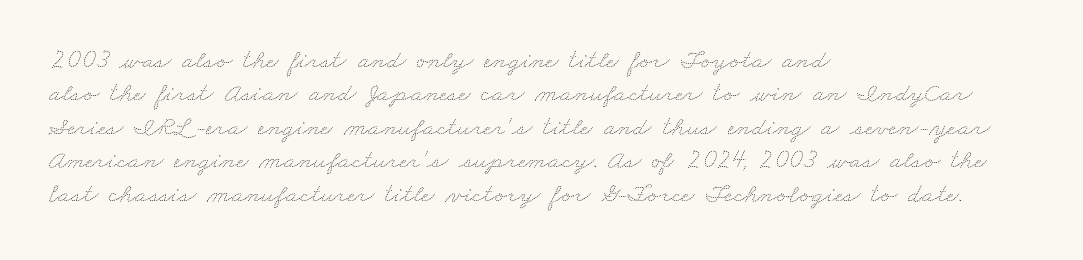
The image shows 27 px text type; set left-aligned, line spacing 1.24x, normal letter spacing, not underlined.
